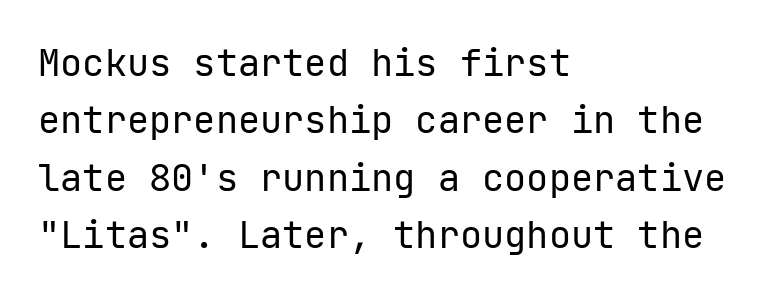
{"serif": "no", "italic": "no", "bold": "no", "weight": "regular", "width": "normal", "stroke_contrast": "low", "x_height": "medium", "underline": "no", "align": "left", "line_spacing": "normal", "line_spacing_ratio": 1.55, "letter_spacing": "normal", "letter_spacing_em": 0.0, "glyph_px": 37}
